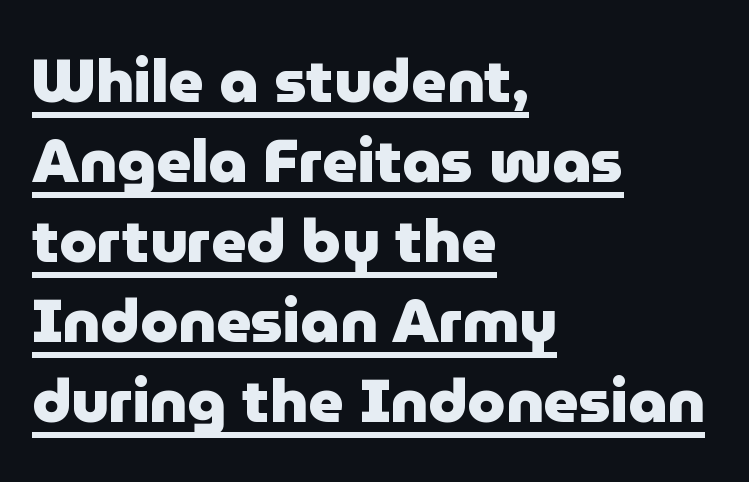
The image shows 61 px heavy sans-serif type, upright; set left-aligned, normal line spacing (1.31x), normal letter spacing, underlined; low stroke contrast and a medium x-height.
